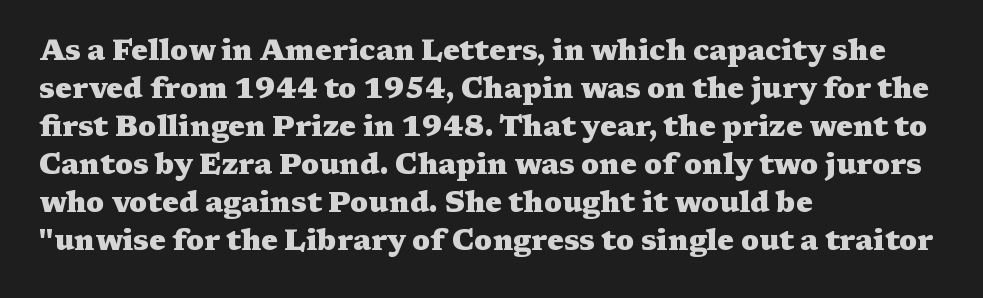
The font is running at its bold setting. Unmarked baselines from the first word to the last. You could call the tracking neutral — neither tight nor loose. The rendering shows small feet on the letterforms — a serif design. Leading: standard.
